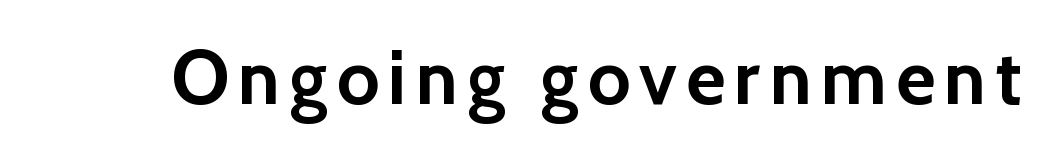
The image shows 76 px semibold sans-serif type, upright; set not underlined; a medium x-height.
